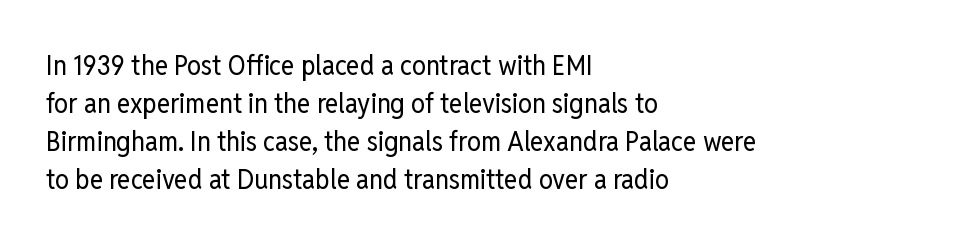
Typeset ragged right — the left edge is the straight one. Spacing verdict: proportional, widths tailored to each character. The typeface has the unassuming heft of standard copy or less. Every character sits straight up, as roman type does.
